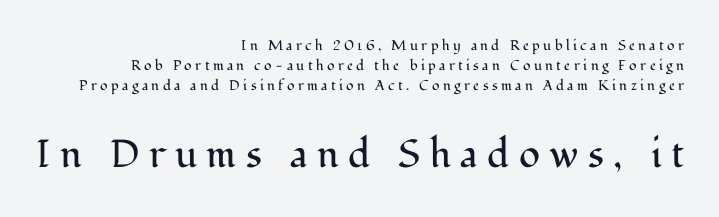
The face used here is seriffed, in the tradition of book romans. Upright lettering throughout. What's the leading like? Ordinary, nothing unusual. The specimen omits any rule beneath the text block's lines. You could not count columns in this text — the font is proportionally spaced. This reads as an unemphasized weight, regular at the heaviest.
